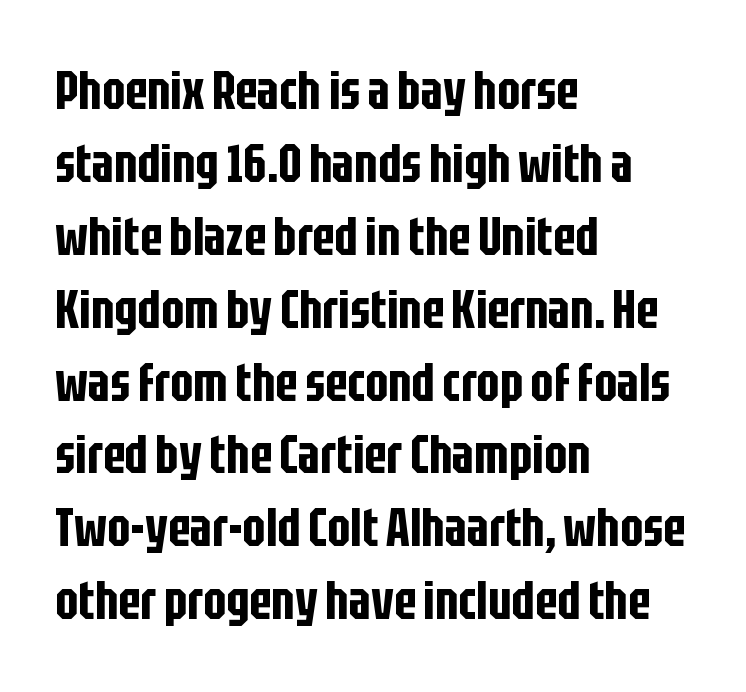
Q: Is the text italic (slanted)? A: No, it is upright.
Q: Is the typeface a serif or a sans-serif typeface? A: Sans-serif.
Q: Is the text underlined? A: No.
Q: How is the paragraph aligned? A: Left-aligned.
Q: Is the spacing between letters normal or unusually wide? A: Normal.
Q: Is the spacing between lines tight, normal or loose? A: Normal.
Q: Width (condensed, normal, or wide)? A: Condensed.
Q: Stroke contrast? A: Low.
Q: x-height? A: Large.
Q: Monospaced? A: No.
